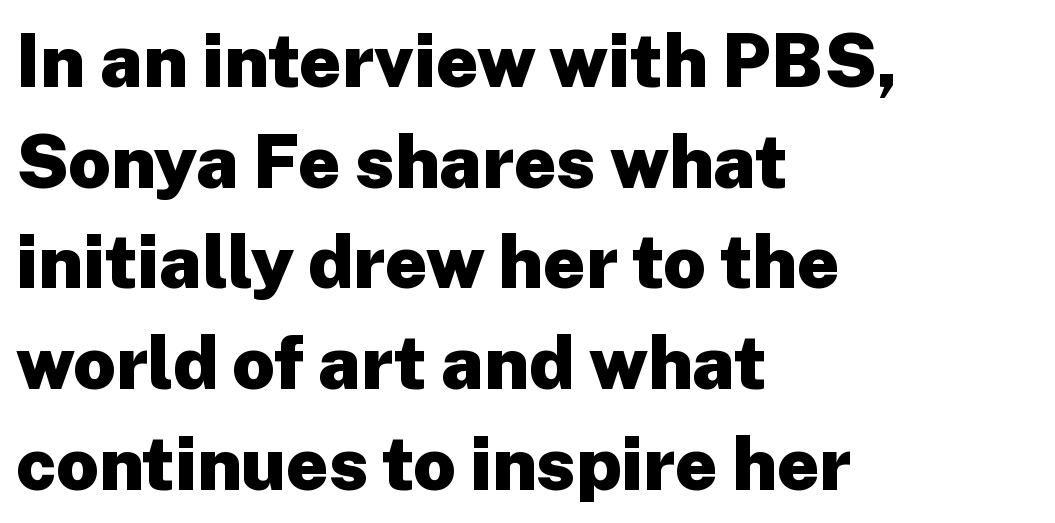
Q: Is the text bold? A: Yes.
Q: Is the text italic (slanted)? A: No, it is upright.
Q: Is the typeface a serif or a sans-serif typeface? A: Sans-serif.
Q: Is the text underlined? A: No.
Q: How is the paragraph aligned? A: Left-aligned.
Q: Is the spacing between letters normal or unusually wide? A: Normal.
Q: Is the spacing between lines tight, normal or loose? A: Normal.
Q: Width (condensed, normal, or wide)? A: Normal.
Q: Stroke contrast? A: Low.
Q: x-height? A: Medium.
Q: Monospaced? A: No.
